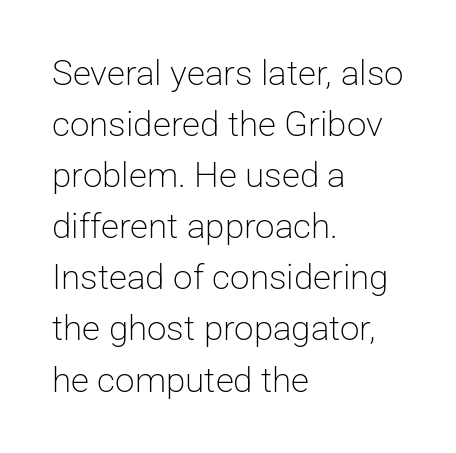
The font's upright variant was chosen for this text. Alignment: flush left. Stroke terminals: plain, sans-serif. These lines sit exactly where default settings would place them. The characters are drawn with everyday or finer stroke widths. The baseline area is clear.
